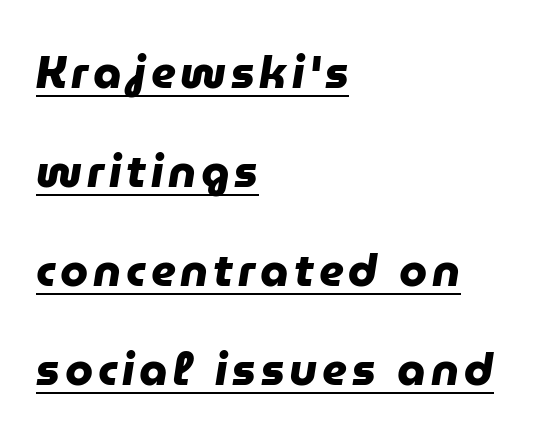
The image shows 45 px heavy sans-serif type; set left-aligned, loose line spacing (2.2x), underlined; low stroke contrast and a medium x-height.
